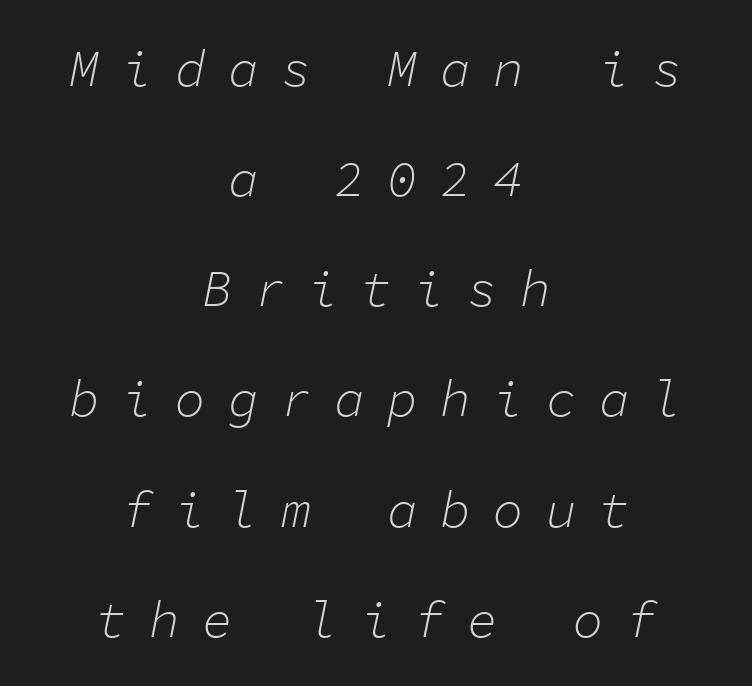
Only glyphs here, with clear space below each row. The lettering tilts uniformly, giving the passage an italic look. These glyphs show unthickened strokes, regular width or finer. What stands out about the letter spacing? Its width — letters are far apart.
